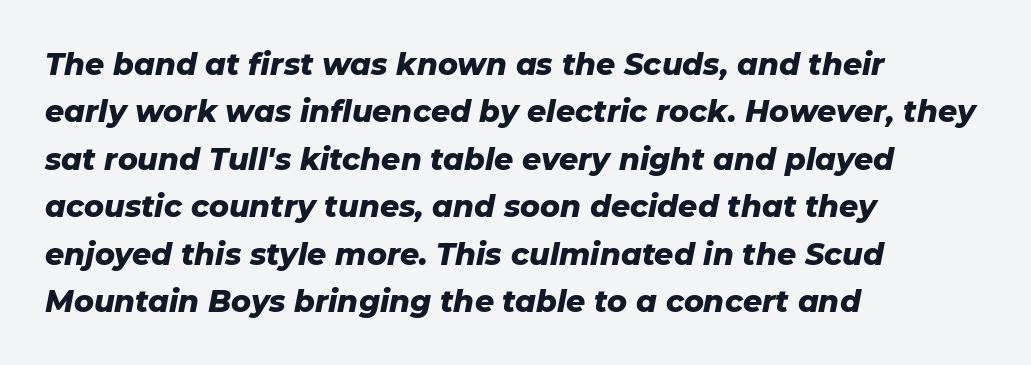
Q: Is the text bold? A: Yes.
Q: Is the text italic (slanted)? A: Yes, it leans right by about 11 degrees.
Q: Is the text underlined? A: No.
Q: How is the paragraph aligned? A: Left-aligned.
Q: Is the spacing between letters normal or unusually wide? A: Normal.
Q: Is the spacing between lines tight, normal or loose? A: Normal.
Q: Width (condensed, normal, or wide)? A: Normal.
Q: Stroke contrast? A: Low.
Q: x-height? A: Medium.
Q: Monospaced? A: No.
